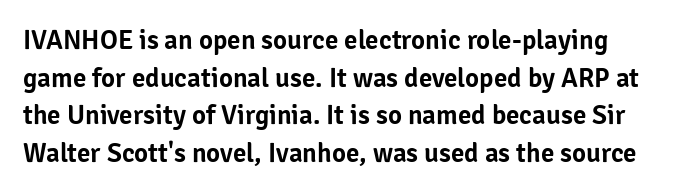
Q: Is the text italic (slanted)? A: No, it is upright.
Q: Is the text underlined? A: No.
Q: Is the spacing between letters normal or unusually wide? A: Normal.
Q: Is the spacing between lines tight, normal or loose? A: Normal.
